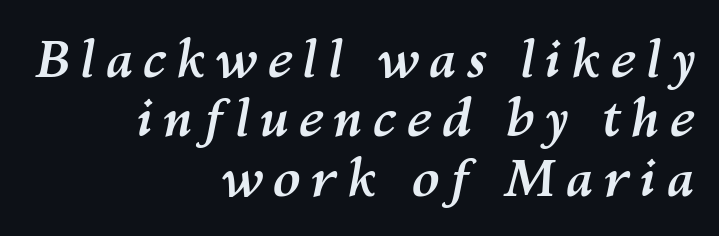
Q: Is the text bold? A: Yes.
Q: Is the text italic (slanted)? A: Yes, it leans right by about 10 degrees.
Q: Is the text underlined? A: No.
Q: How is the paragraph aligned? A: Right-aligned.
Q: Is the spacing between lines tight, normal or loose? A: Tight.
Q: Width (condensed, normal, or wide)? A: Normal.
Q: Stroke contrast? A: Medium.
Q: x-height? A: Medium.
Q: Monospaced? A: No.
